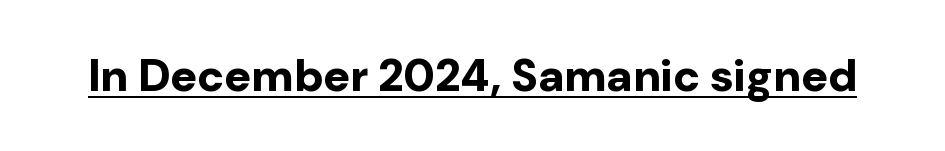
Q: Is the text bold? A: Yes.
Q: Is the text italic (slanted)? A: No, it is upright.
Q: Is the typeface a serif or a sans-serif typeface? A: Sans-serif.
Q: Is the text underlined? A: Yes.
Q: Is the spacing between letters normal or unusually wide? A: Normal.
Q: Width (condensed, normal, or wide)? A: Normal.
Q: Stroke contrast? A: Low.
Q: x-height? A: Medium.
Q: Monospaced? A: No.
